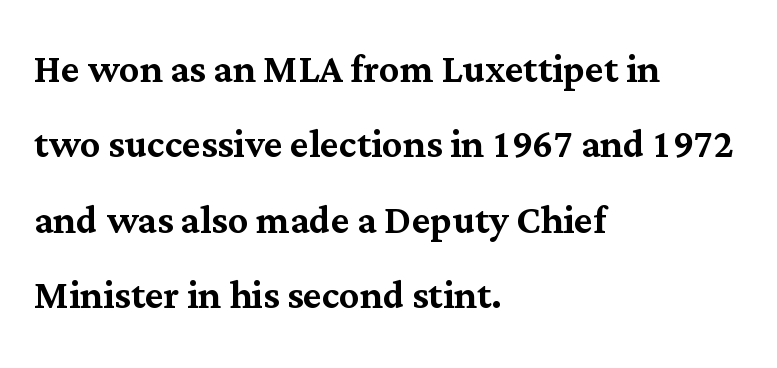
{"serif": "yes", "italic": "no", "width": "normal", "stroke_contrast": "medium", "x_height": "medium", "monospaced": "no", "underline": "no", "align": "left", "line_spacing": "normal", "line_spacing_ratio": 1.51, "letter_spacing": "normal", "letter_spacing_em": 0.0, "glyph_px": 50}
